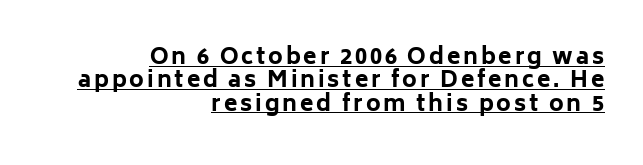
{"italic": "no", "bold": "yes", "underline": "yes", "align": "right", "line_spacing": "tight", "line_spacing_ratio": 1.06, "glyph_px": 22}
